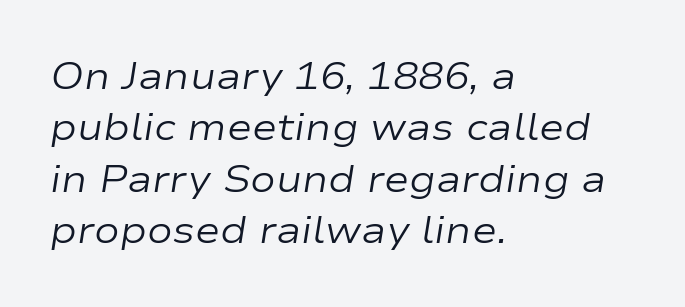
Q: Is the text bold? A: No.
Q: Is the text italic (slanted)? A: Yes, it leans right by about 9 degrees.
Q: Is the text underlined? A: No.
Q: How is the paragraph aligned? A: Left-aligned.
Q: Is the spacing between letters normal or unusually wide? A: Normal.
Q: Is the spacing between lines tight, normal or loose? A: Normal.
Q: Width (condensed, normal, or wide)? A: Wide.
Q: Stroke contrast? A: Low.
Q: x-height? A: Medium.
Q: Monospaced? A: No.
